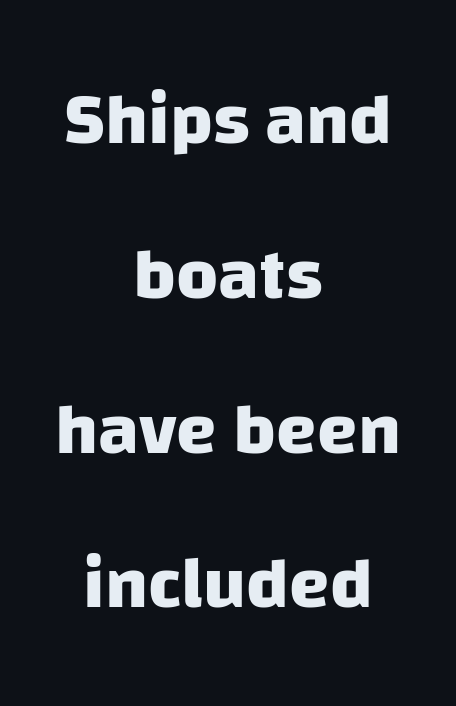
The image shows 73 px heavy sans-serif type; set centered, loose line spacing (2.12x), normal letter spacing, not underlined; low stroke contrast and a large x-height.
